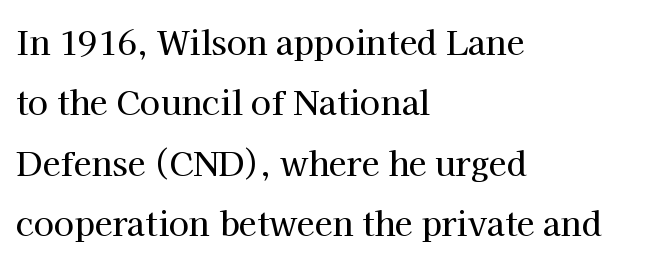
Q: Is the text italic (slanted)? A: No, it is upright.
Q: Is the typeface a serif or a sans-serif typeface? A: Serif.
Q: Is the text underlined? A: No.
Q: How is the paragraph aligned? A: Left-aligned.
Q: Is the spacing between letters normal or unusually wide? A: Normal.
Q: Width (condensed, normal, or wide)? A: Normal.
Q: Stroke contrast? A: High.
Q: x-height? A: Medium.
Q: Monospaced? A: No.
